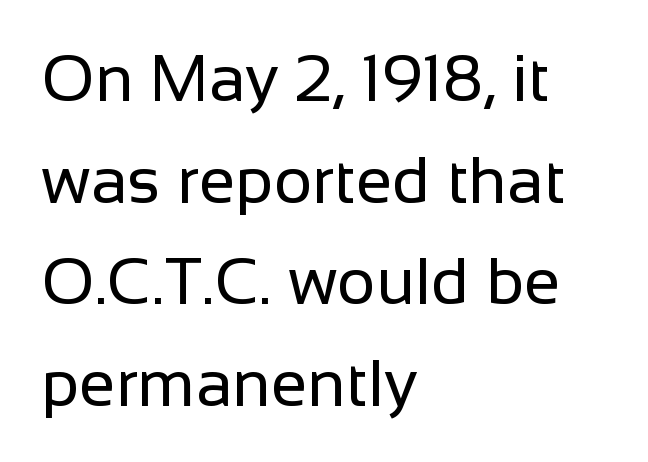
Q: Is the text bold? A: No.
Q: Is the text italic (slanted)? A: No, it is upright.
Q: Is the typeface a serif or a sans-serif typeface? A: Sans-serif.
Q: Is the text underlined? A: No.
Q: How is the paragraph aligned? A: Left-aligned.
Q: Is the spacing between letters normal or unusually wide? A: Normal.
Q: Is the spacing between lines tight, normal or loose? A: Normal.
Q: Width (condensed, normal, or wide)? A: Normal.
Q: Stroke contrast? A: Low.
Q: x-height? A: Medium.
Q: Monospaced? A: No.
